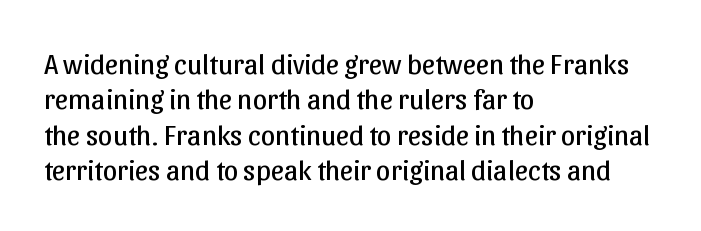
{"serif": "no", "italic": "no", "bold": "no", "weight": "regular", "width": "normal", "stroke_contrast": "low", "x_height": "medium", "monospaced": "no", "underline": "no", "align": "left", "line_spacing_ratio": 1.22, "letter_spacing": "normal", "letter_spacing_em": 0.0, "glyph_px": 29}
